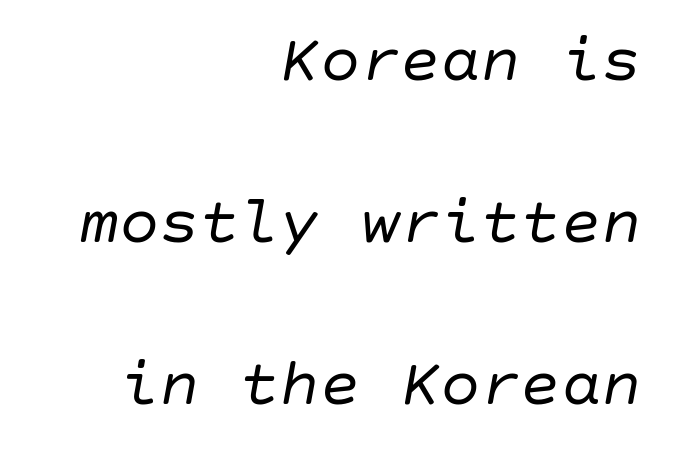
{"italic": "yes", "lean": "right", "slant_degrees": 10, "bold": "no", "weight": "regular", "width": "normal", "stroke_contrast": "low", "x_height": "large", "underline": "no", "align": "right", "line_spacing": "loose", "line_spacing_ratio": 2.42, "letter_spacing": "normal", "letter_spacing_em": 0.0, "glyph_px": 67}
